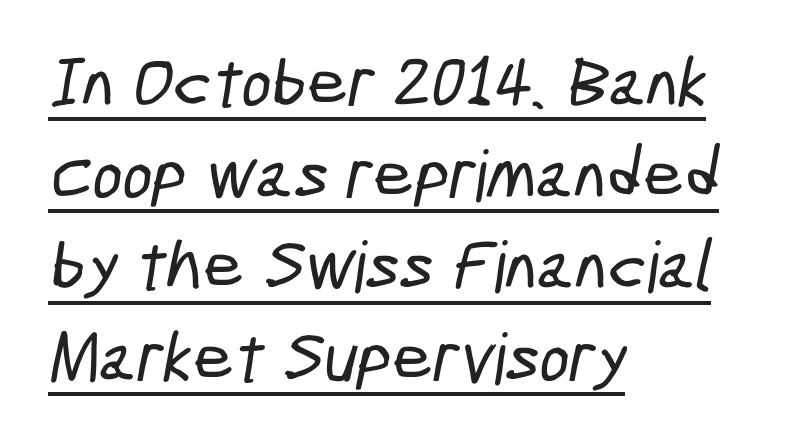
{"serif": "no", "width": "condensed", "stroke_contrast": "low", "x_height": "medium", "monospaced": "no", "underline": "yes", "align": "left", "line_spacing": "normal", "line_spacing_ratio": 1.29, "letter_spacing": "normal", "letter_spacing_em": 0.0, "glyph_px": 71}
